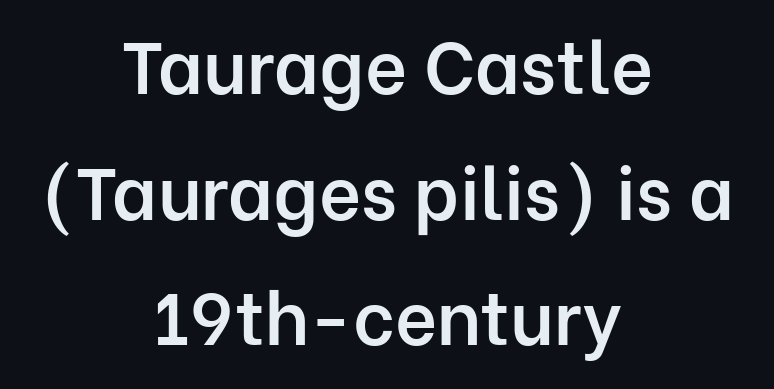
Q: Is the text bold? A: Semi-bold.
Q: Is the text italic (slanted)? A: No, it is upright.
Q: Is the typeface a serif or a sans-serif typeface? A: Sans-serif.
Q: Is the text underlined? A: No.
Q: How is the paragraph aligned? A: Centered.
Q: Is the spacing between letters normal or unusually wide? A: Normal.
Q: Width (condensed, normal, or wide)? A: Normal.
Q: Stroke contrast? A: Low.
Q: x-height? A: Medium.
Q: Monospaced? A: No.
